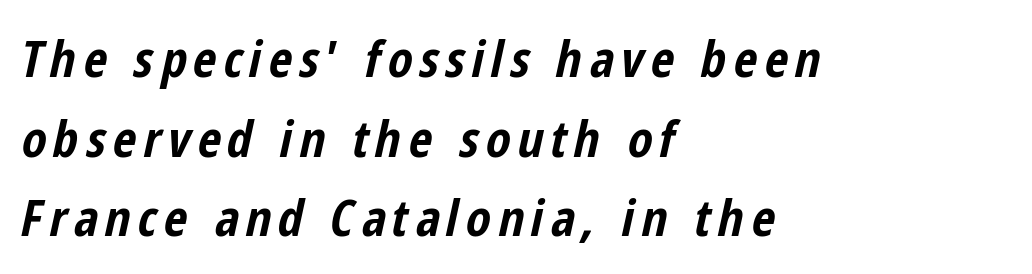
The image shows 51 px bold, condensed type, italic (leaning right); set left-aligned, normal line spacing (1.56x), not underlined; low stroke contrast and a medium x-height.
